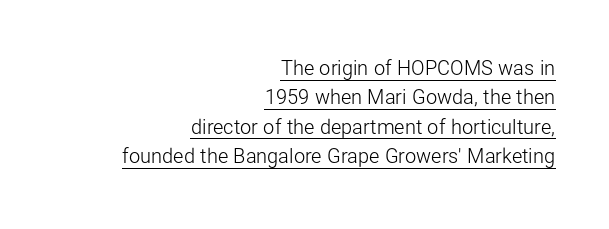
The image shows 20 px text type, upright; set right-aligned, normal line spacing (1.47x), normal letter spacing, underlined.
